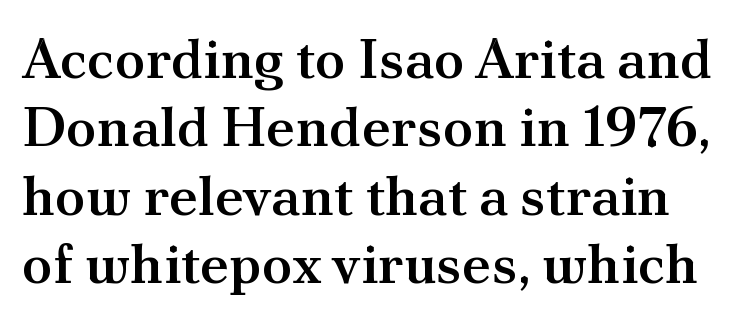
Q: Is the text bold? A: Semi-bold.
Q: Is the text italic (slanted)? A: No, it is upright.
Q: Is the typeface a serif or a sans-serif typeface? A: Serif.
Q: Is the text underlined? A: No.
Q: Is the spacing between letters normal or unusually wide? A: Normal.
Q: Width (condensed, normal, or wide)? A: Normal.
Q: Stroke contrast? A: Medium.
Q: x-height? A: Small.
Q: Monospaced? A: No.
